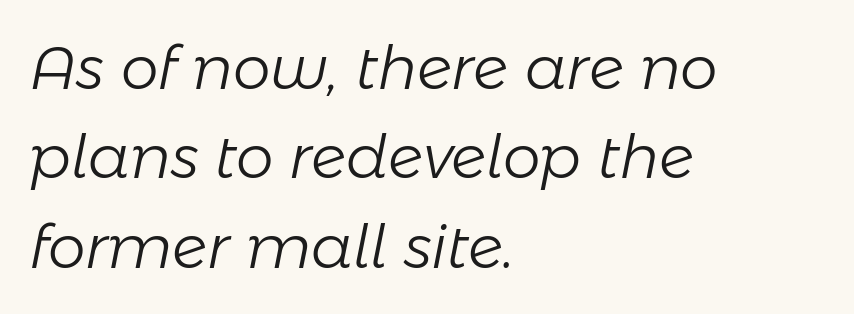
Words appear dense and cohesive because spacing is normal. The rag falls on the right side of this text block. The glyphs are unaccompanied by any horizontal stroke below them. These lines were composed using italics. This sample has the flowing, uneven cadence of proportional lettering.
